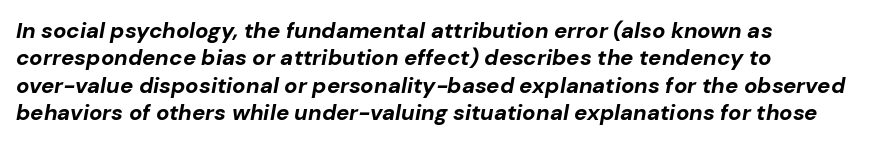
Does the leading feel generous? No, just average. Tall strokes in this sample are angled rather than plumb. The paragraph shown leans on its left margin. Any mark beneath the type? The region is blank. Tracking here is standard; glyphs follow each other at the usual distance. Summary of weight: heavy, a full bold.
